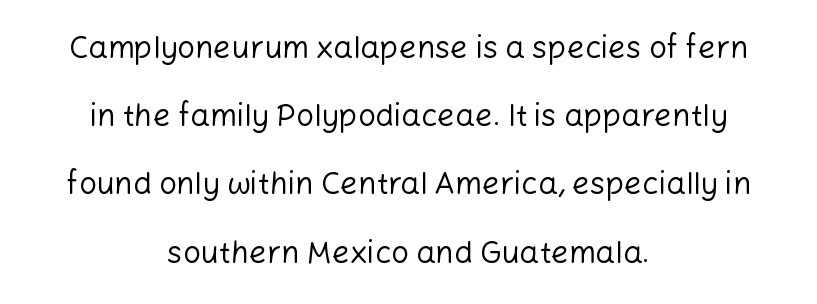
Examine the stroke ends and you'll find no serifs. Vertically, the passage feels expansive, rows floating well apart. The letters stand straight up with perfectly vertical stems. The strokes carry an ordinary text weight at most. The paragraph has two soft edges and a firm central axis. A bare baseline throughout the passage.
